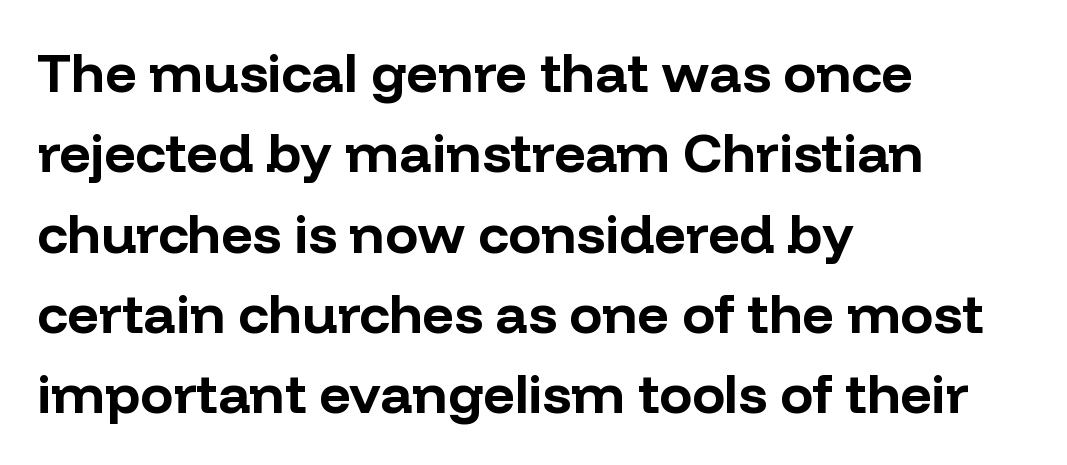
Here the glyphs are tracked normally, forming tight word shapes. The characters display no serif detailing; their extremities are plain. Here the designer chose a conventional face with non-uniform glyph widths. Reading down the column, the eye jumps a familiar distance to each next line. This rendering features lettering with no underline.
